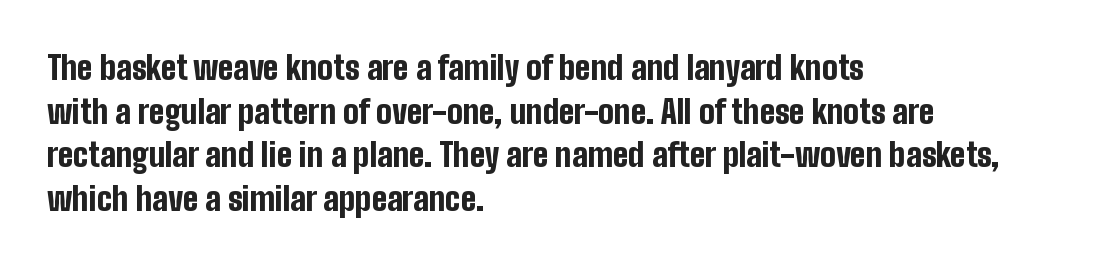
I'd call this a sans setting — the letters go barefoot. You could not count columns in this text — the font is proportionally spaced. The zone under the glyphs is completely vacant. Emphasis by weight is at full strength: bold. Tracking here is standard; glyphs follow each other at the usual distance. Regarding leading, the lines here are spaced in the standard way.
